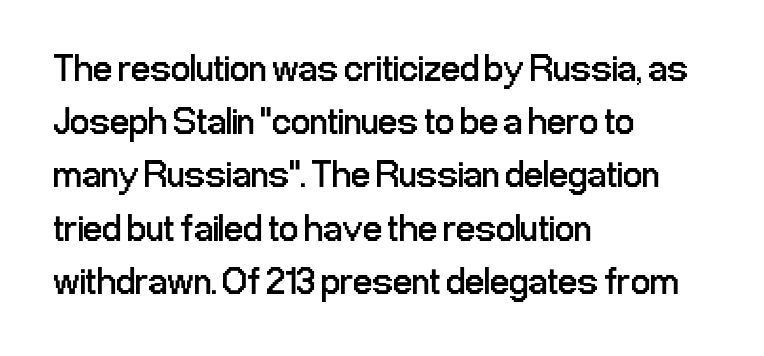
Q: Is the text bold? A: No.
Q: Is the text italic (slanted)? A: No, it is upright.
Q: Is the typeface a serif or a sans-serif typeface? A: Sans-serif.
Q: Is the text underlined? A: No.
Q: How is the paragraph aligned? A: Left-aligned.
Q: Is the spacing between letters normal or unusually wide? A: Normal.
Q: Is the spacing between lines tight, normal or loose? A: Normal.
Q: Width (condensed, normal, or wide)? A: Condensed.
Q: Stroke contrast? A: Low.
Q: x-height? A: Medium.
Q: Monospaced? A: No.
